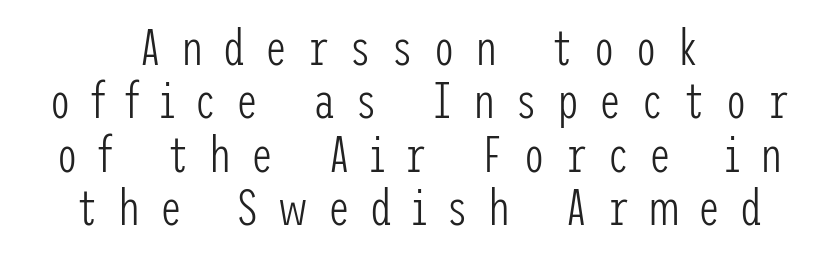
Q: Is the text bold? A: No.
Q: Is the text italic (slanted)? A: No, it is upright.
Q: Is the typeface a serif or a sans-serif typeface? A: Sans-serif.
Q: Is the text underlined? A: No.
Q: How is the paragraph aligned? A: Centered.
Q: Is the spacing between letters normal or unusually wide? A: Unusually wide.
Q: Is the spacing between lines tight, normal or loose? A: Tight.
Q: Width (condensed, normal, or wide)? A: Condensed.
Q: Stroke contrast? A: Low.
Q: x-height? A: Medium.
